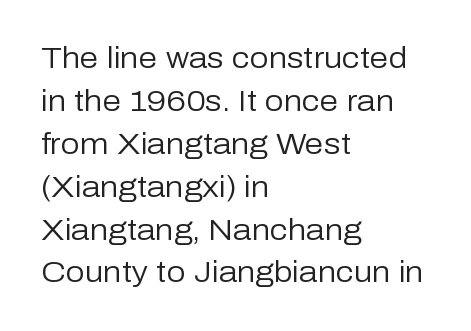
Q: Is the text bold? A: No.
Q: Is the text italic (slanted)? A: No, it is upright.
Q: Is the typeface a serif or a sans-serif typeface? A: Sans-serif.
Q: Is the text underlined? A: No.
Q: How is the paragraph aligned? A: Left-aligned.
Q: Is the spacing between letters normal or unusually wide? A: Normal.
Q: Is the spacing between lines tight, normal or loose? A: Normal.
Q: Width (condensed, normal, or wide)? A: Normal.
Q: Stroke contrast? A: Low.
Q: x-height? A: Medium.
Q: Monospaced? A: No.
